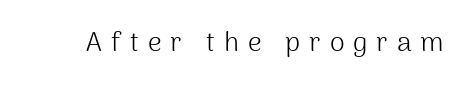
Rule under the text: the space is simply empty. The face used here is rendered with a markedly widened letterfit. Does the lettering tilt? It doesn't — this is upright. Letters have the restrained weight of plain body copy at most.
